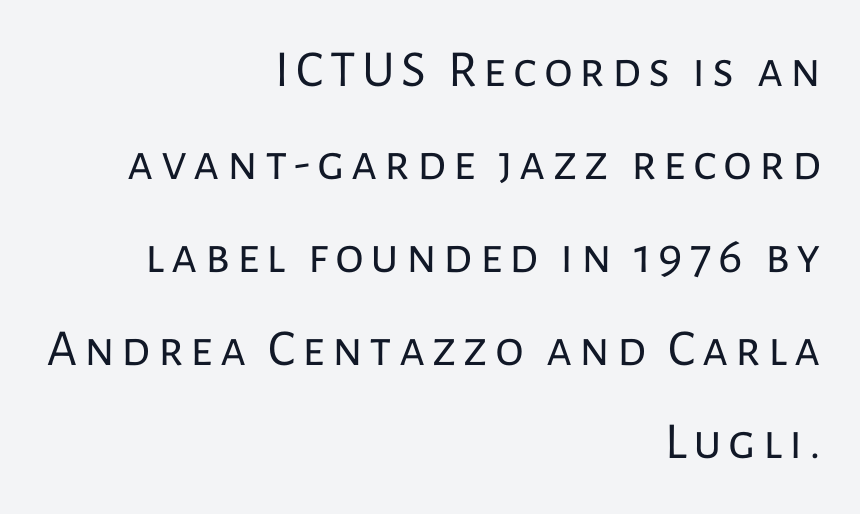
The image shows 52 px regular-weight sans-serif type, upright; set right-aligned, line spacing 1.79x, not underlined; low stroke contrast and a medium x-height.
